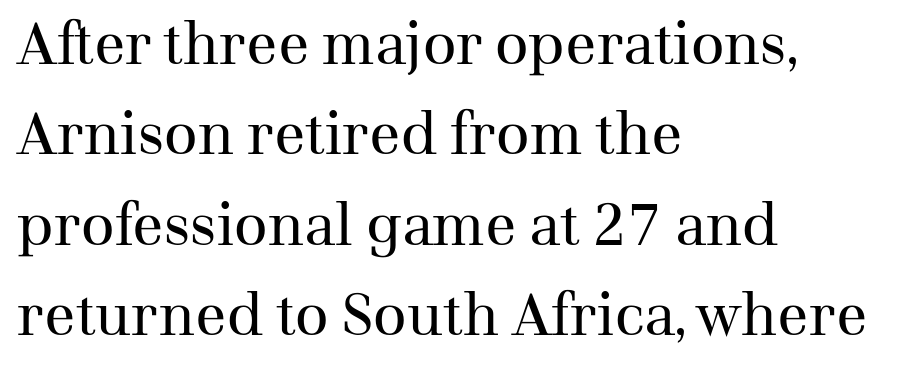
Q: Is the text bold? A: No.
Q: Is the text italic (slanted)? A: No, it is upright.
Q: Is the typeface a serif or a sans-serif typeface? A: Serif.
Q: Is the text underlined? A: No.
Q: How is the paragraph aligned? A: Left-aligned.
Q: Is the spacing between letters normal or unusually wide? A: Normal.
Q: Is the spacing between lines tight, normal or loose? A: Normal.
Q: Width (condensed, normal, or wide)? A: Normal.
Q: Stroke contrast? A: Medium.
Q: x-height? A: Medium.
Q: Monospaced? A: No.
